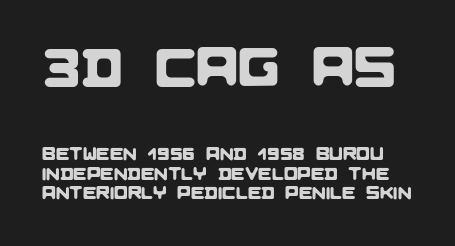
Q: Is the typeface a serif or a sans-serif typeface? A: Sans-serif.
Q: Is the text underlined? A: No.
Q: Is the spacing between letters normal or unusually wide? A: Normal.
Q: Is the spacing between lines tight, normal or loose? A: Tight.
Q: Which block of text is set in a larger size, the first (top) or the second (bottom)? A: The first (top) one.
Q: Width (condensed, normal, or wide)? A: Normal.
Q: Stroke contrast? A: Low.
Q: x-height? A: Large.
Q: Monospaced? A: No.
